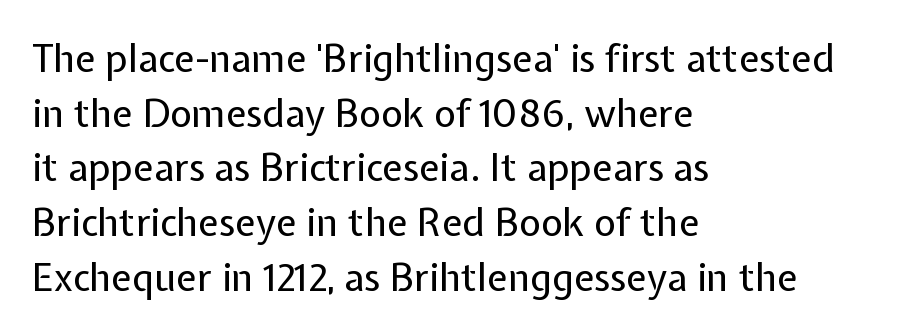
Do the letters lean? They stand straight. The rows are spaced the way most documents space them. Summary of weight: not heavy and not bold. Is this a fixed-width face? No — the glyphs have proportional, varying widths.
